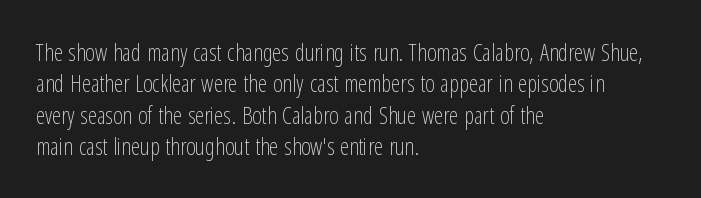
Q: Is the text bold? A: No.
Q: Is the text italic (slanted)? A: No, it is upright.
Q: Is the text underlined? A: No.
Q: How is the paragraph aligned? A: Left-aligned.
Q: Is the spacing between letters normal or unusually wide? A: Normal.
Q: Is the spacing between lines tight, normal or loose? A: Normal.
